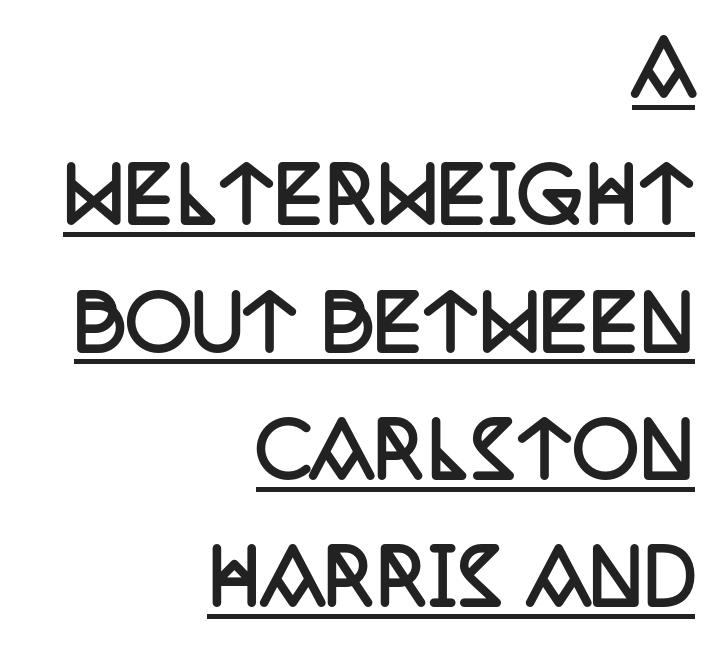
The rendering uses natural spacing where letterforms have individual widths. Vertical strokes here are truly vertical. A continuous stroke trails under the words, as in a hyperlink. Caption: multi-line text, flush right, ragged left. These lines are composed in type with serifs.
